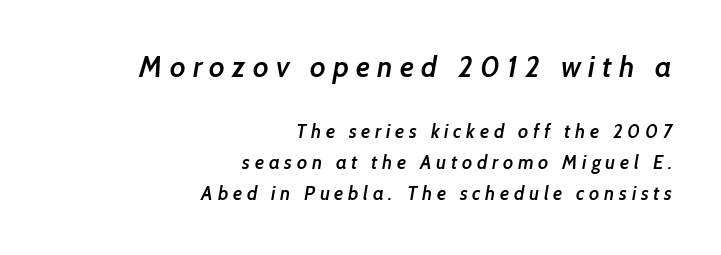
{"serif": "no", "bold": "semi", "weight": "semibold", "width": "normal", "stroke_contrast": "low", "x_height": "medium", "monospaced": "no", "underline": "no", "align": "right", "line_spacing": "normal", "line_spacing_ratio": 1.63, "letter_spacing": "wide", "letter_spacing_em": 0.25, "larger_block": "first", "size_ratio": 1.53, "glyph_px": 29}
